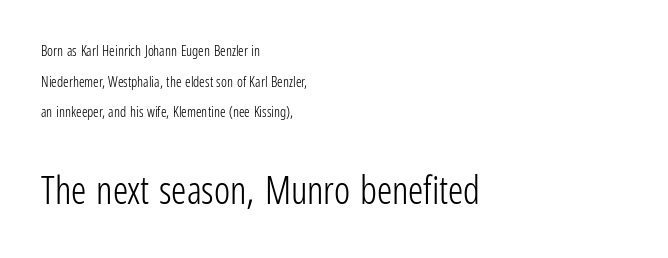
The image shows 38 px light, condensed sans-serif type, upright; set left-aligned, loose line spacing (2.19x), normal letter spacing, not underlined; the second (bottom) block is 2.71x larger; low stroke contrast and a medium x-height.
